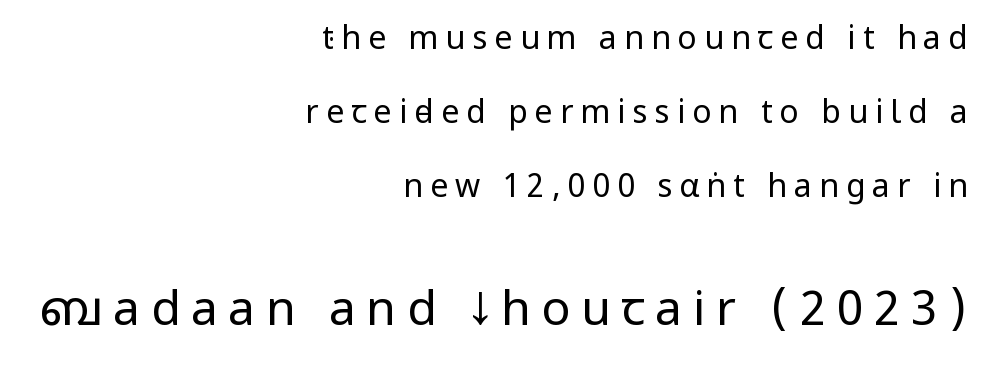
{"serif": "no", "italic": "no", "bold": "no", "weight": "regular", "width": "condensed", "stroke_contrast": "low", "underline": "no", "align": "right", "line_spacing": "loose", "line_spacing_ratio": 2.32, "letter_spacing": "wide", "letter_spacing_em": 0.22, "larger_block": "second", "size_ratio": 1.5, "glyph_px": 48}
